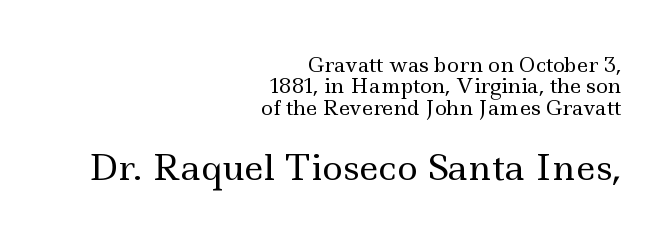
{"serif": "yes", "italic": "no", "bold": "no", "weight": "regular", "width": "wide", "x_height": "small", "monospaced": "no", "underline": "no", "align": "right", "line_spacing": "tight", "line_spacing_ratio": 1.07, "letter_spacing": "normal", "letter_spacing_em": 0.0, "larger_block": "second", "size_ratio": 1.75, "glyph_px": 35}
